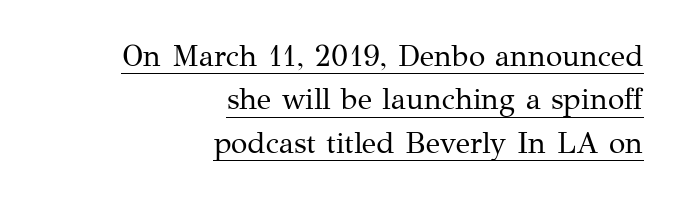
This rendering leaves character spacing at its baseline value. Each line of the rendering has a horizontal stroke beneath the glyphs. Here the designer chose a conventional face with non-uniform glyph widths. When letters stand straight like this, we call the style roman or upright. I'd call this a serif setting — the letters wear small feet. Notice how descenders clear the ascenders below comfortably — that's standard leading.
